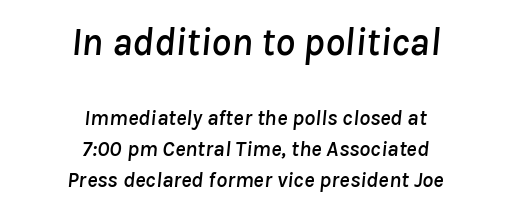
{"italic": "yes", "lean": "right", "slant_degrees": 8, "width": "normal", "stroke_contrast": "low", "x_height": "medium", "monospaced": "no", "underline": "no", "align": "center", "line_spacing": "normal", "line_spacing_ratio": 1.39, "letter_spacing": "normal", "letter_spacing_em": 0.0, "larger_block": "first", "size_ratio": 1.77, "glyph_px": 39}
